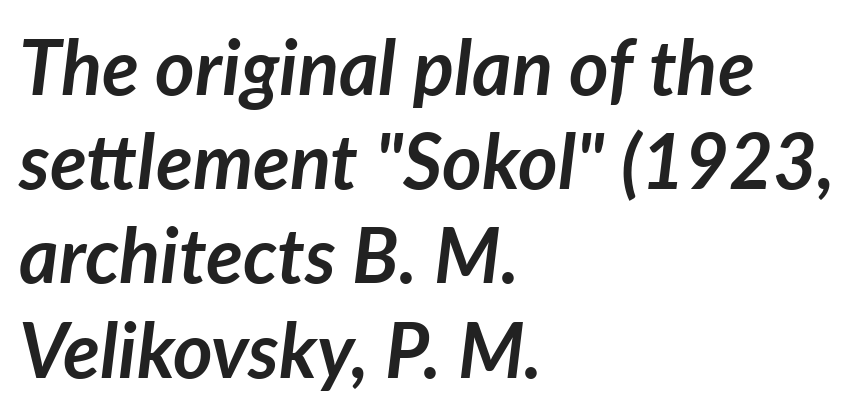
Students, this is bold: see how much ink each stroke carries. Posture: slanted. Anything drawn beneath the words? Only blank space. Think of a printed novel: that variable character pitch is what you see here. Horizontally, the lines are justified to the leading edge only.
